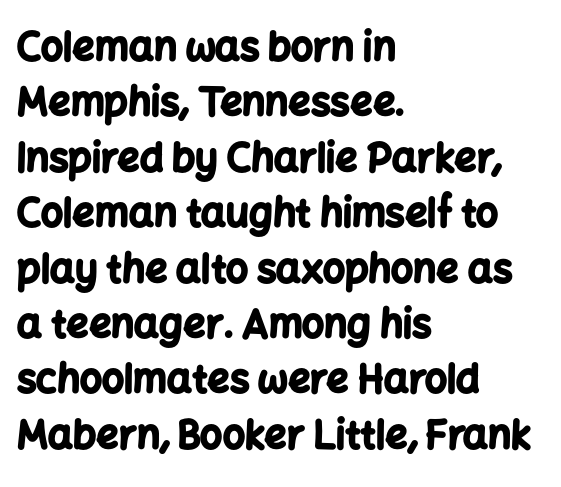
Is the type bold? Yes — the strokes are clearly thick and heavy. The rendering uses a moderate line-height, typical for paragraphs. The axis of the letterforms is exactly vertical. The area under the type is left untouched. A classic flush-left, rag-right setting is used for this passage.
